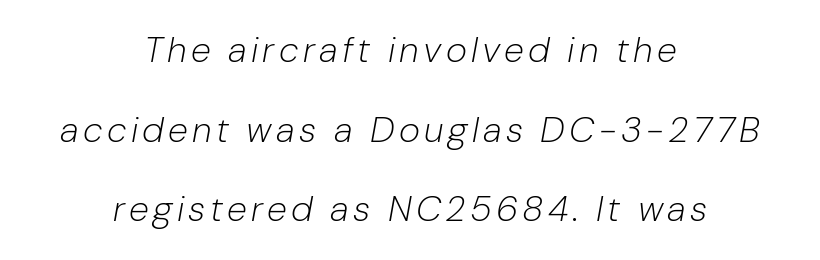
The image shows 36 px light type, italic (leaning right); set centered, loose line spacing (2.21x), not underlined; low stroke contrast and a medium x-height.
